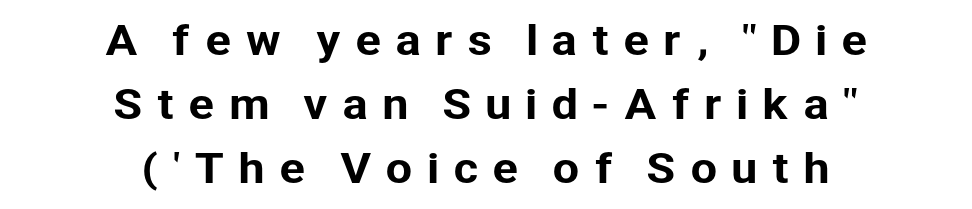
The image shows 39 px sans-serif type, upright; set centered, normal line spacing (1.64x), unusually wide letter spacing (+0.34 em), not underlined; low stroke contrast and a medium x-height.
